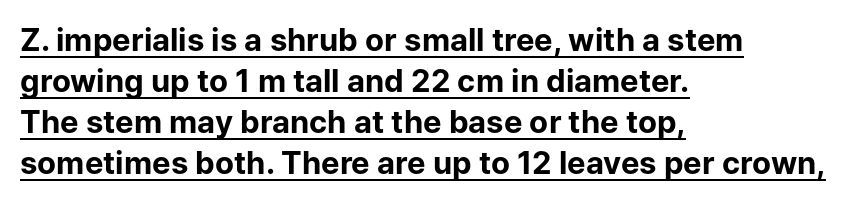
In terms of posture, this sample is upright. Looks like regular typesetting: each glyph gets only the width it needs. You can tell from the bare stems that sans-serif type was used. The ragged edge is on the right, which tells us the setting is flush left.
